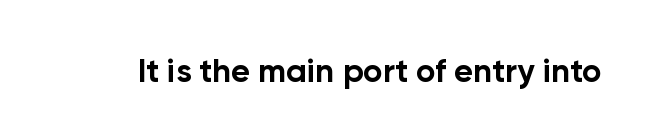
Q: Is the text bold? A: Yes.
Q: Is the text italic (slanted)? A: No, it is upright.
Q: Is the typeface a serif or a sans-serif typeface? A: Sans-serif.
Q: Is the text underlined? A: No.
Q: Is the spacing between letters normal or unusually wide? A: Normal.
Q: Width (condensed, normal, or wide)? A: Normal.
Q: Stroke contrast? A: Low.
Q: x-height? A: Medium.
Q: Monospaced? A: No.
